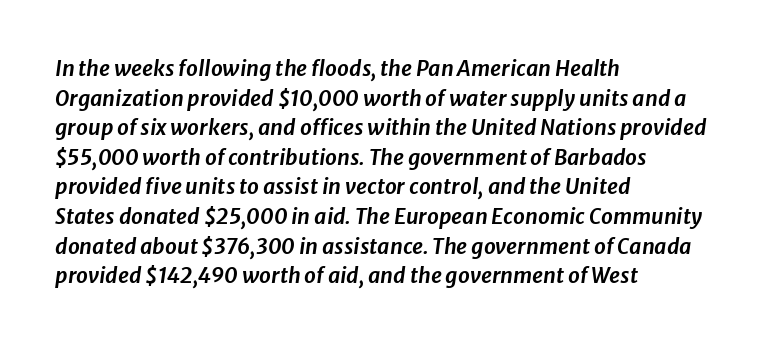
The image shows 21 px text type, italic (leaning right); set left-aligned, normal line spacing (1.41x), normal letter spacing, not underlined.
